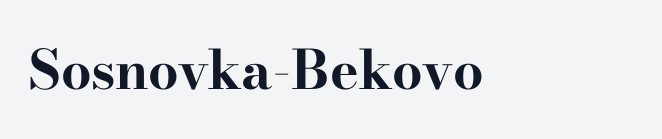
{"serif": "yes", "italic": "no", "bold": "yes", "weight": "bold", "width": "wide", "stroke_contrast": "high", "x_height": "small", "monospaced": "no", "underline": "no", "letter_spacing": "normal", "letter_spacing_em": 0.0, "glyph_px": 54}
